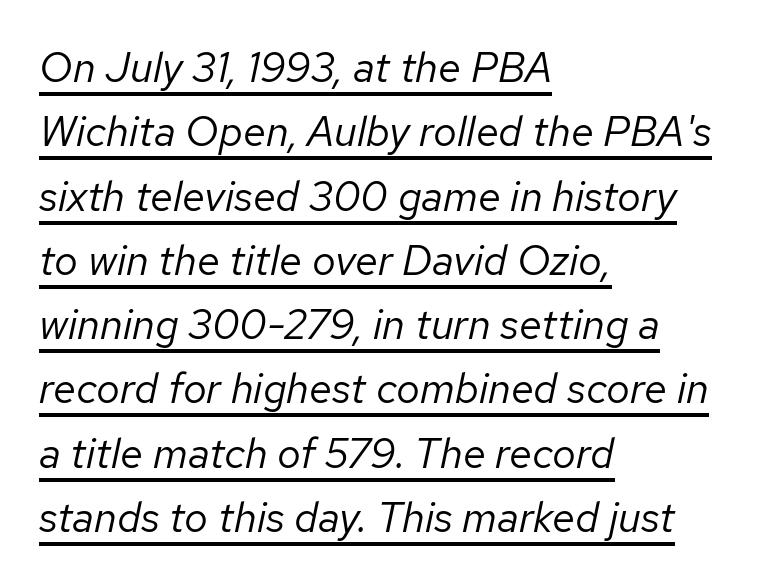
A continuous stroke trails under the words, as in a hyperlink. The designer left line spacing at the default. The rendering uses natural spacing where letterforms have individual widths. In CSS terms this would be text-align: left. Weight class: somewhere from thin through regular. The passage shown leans; its letterforms are oblique.
